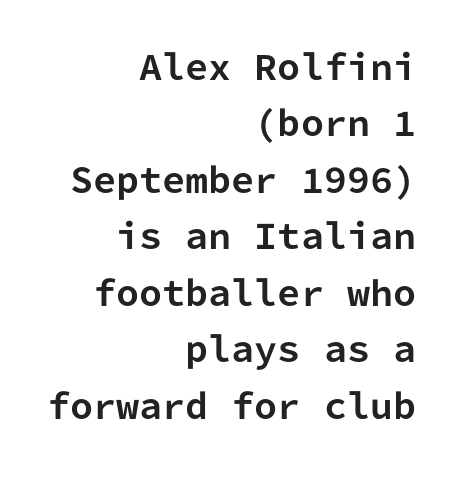
Is this a fixed-width face? Yes — each glyph sits in an identical cell. The foot of each line stays bare and open. Italic? Not at all — the glyphs are vertical. The lines are quadded right. Examine the stroke ends and you'll find no serifs.
